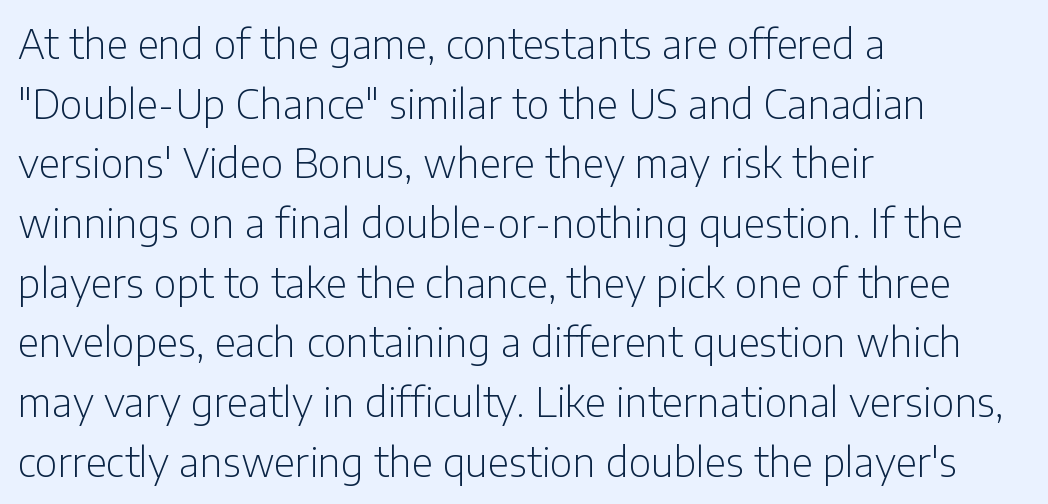
Q: Is the text bold? A: No.
Q: Is the text italic (slanted)? A: No, it is upright.
Q: Is the typeface a serif or a sans-serif typeface? A: Sans-serif.
Q: Is the text underlined? A: No.
Q: How is the paragraph aligned? A: Left-aligned.
Q: Is the spacing between letters normal or unusually wide? A: Normal.
Q: Is the spacing between lines tight, normal or loose? A: Normal.
Q: Width (condensed, normal, or wide)? A: Normal.
Q: Stroke contrast? A: Low.
Q: x-height? A: Medium.
Q: Monospaced? A: No.
